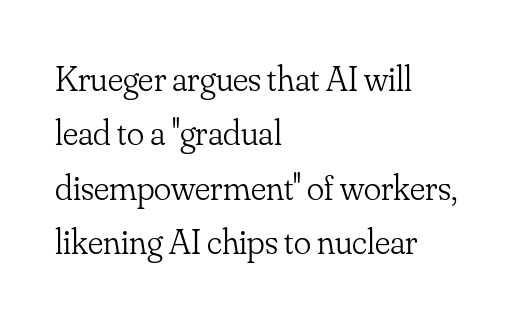
Q: Is the text bold? A: No.
Q: Is the text italic (slanted)? A: No, it is upright.
Q: Is the typeface a serif or a sans-serif typeface? A: Serif.
Q: Is the text underlined? A: No.
Q: How is the paragraph aligned? A: Left-aligned.
Q: Is the spacing between letters normal or unusually wide? A: Normal.
Q: Is the spacing between lines tight, normal or loose? A: Normal.
Q: Width (condensed, normal, or wide)? A: Normal.
Q: Stroke contrast? A: Low.
Q: x-height? A: Small.
Q: Monospaced? A: No.
